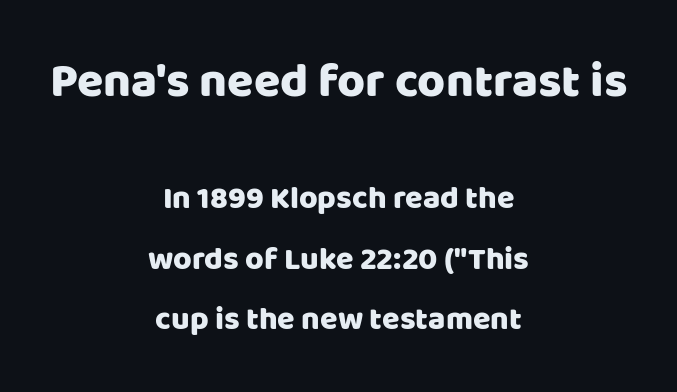
The image shows 48 px sans-serif type, upright; set centered, line spacing 1.89x, normal letter spacing, not underlined; the first (top) block is 1.5x larger; low stroke contrast and a large x-height.
